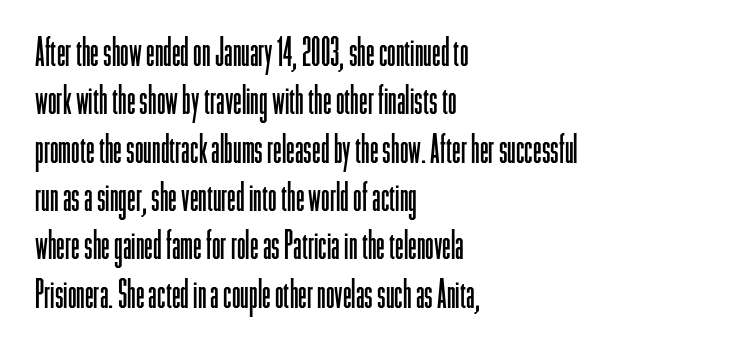
Q: Is the text bold? A: No.
Q: Is the text italic (slanted)? A: No, it is upright.
Q: Is the typeface a serif or a sans-serif typeface? A: Sans-serif.
Q: Is the text underlined? A: No.
Q: How is the paragraph aligned? A: Left-aligned.
Q: Is the spacing between letters normal or unusually wide? A: Normal.
Q: Width (condensed, normal, or wide)? A: Condensed.
Q: Stroke contrast? A: Low.
Q: x-height? A: Medium.
Q: Monospaced? A: No.
